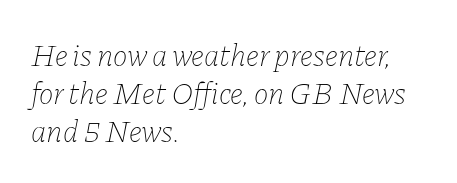
{"italic": "yes", "lean": "right", "slant_degrees": 11, "bold": "no", "weight": "thin", "width": "normal", "stroke_contrast": "low", "x_height": "medium", "monospaced": "no", "underline": "no", "align": "left", "line_spacing_ratio": 1.22, "letter_spacing": "normal", "letter_spacing_em": 0.0, "glyph_px": 31}
